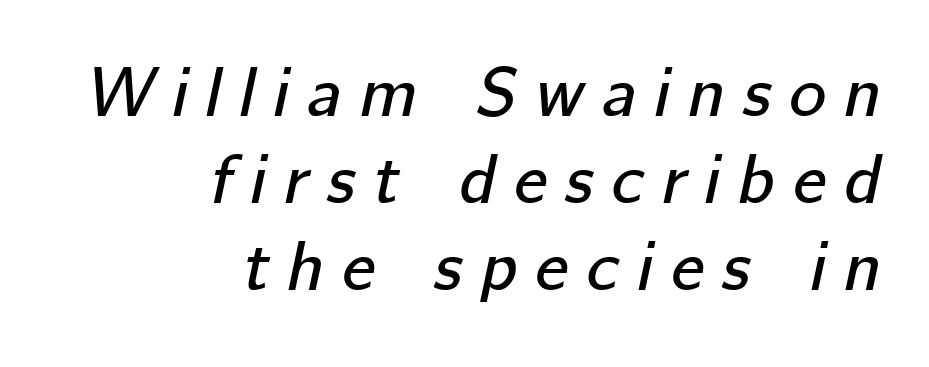
The image shows 70 px text type, italic (leaning right); set right-aligned, line spacing 1.24x, unusually wide letter spacing (+0.26 em), not underlined; low stroke contrast and a medium x-height.
